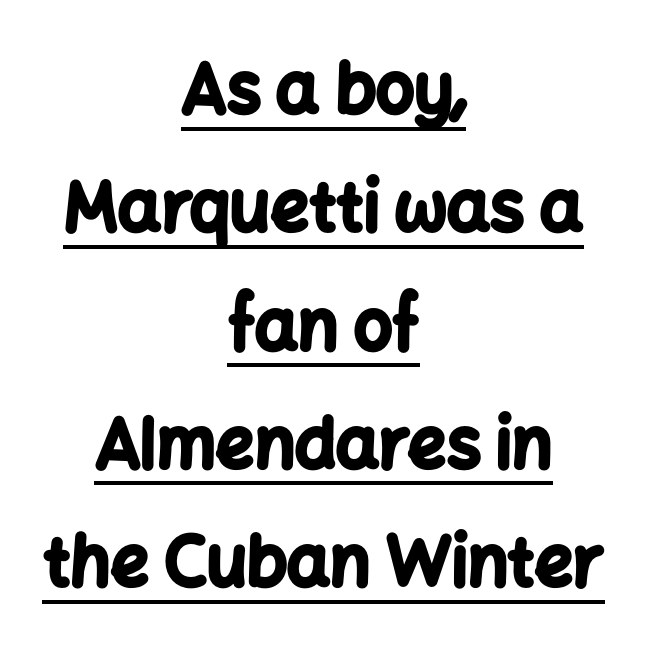
The image shows 68 px bold sans-serif type, upright; set centered, line spacing 1.74x, normal letter spacing, underlined; low stroke contrast and a medium x-height.
